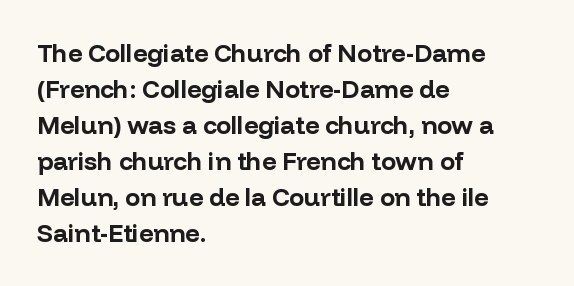
{"italic": "no", "bold": "yes", "underline": "no", "align": "left", "line_spacing": "normal", "line_spacing_ratio": 1.44, "letter_spacing": "normal", "letter_spacing_em": 0.0, "glyph_px": 25}
